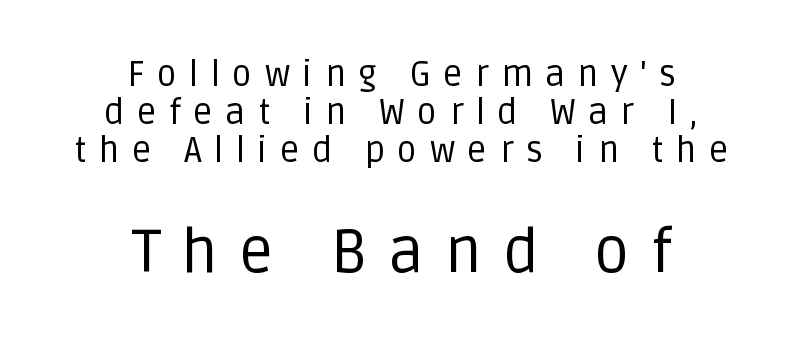
The image shows 61 px regular-weight sans-serif type, upright; set centered, tight line spacing (1.08x), unusually wide letter spacing (+0.35 em), not underlined; the second (bottom) block is 1.74x larger; low stroke contrast and a large x-height.
